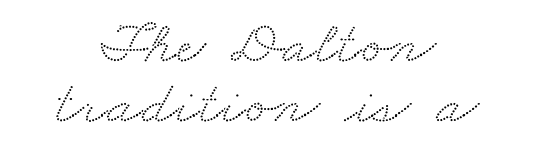
How are the letters spaced? Ordinarily, with no added tracking. Stroke terminals: seriffed. The rendering positions every line midway between the sides. Is there much room between lines? No — they nearly touch. Descenders hang freely into open space.
